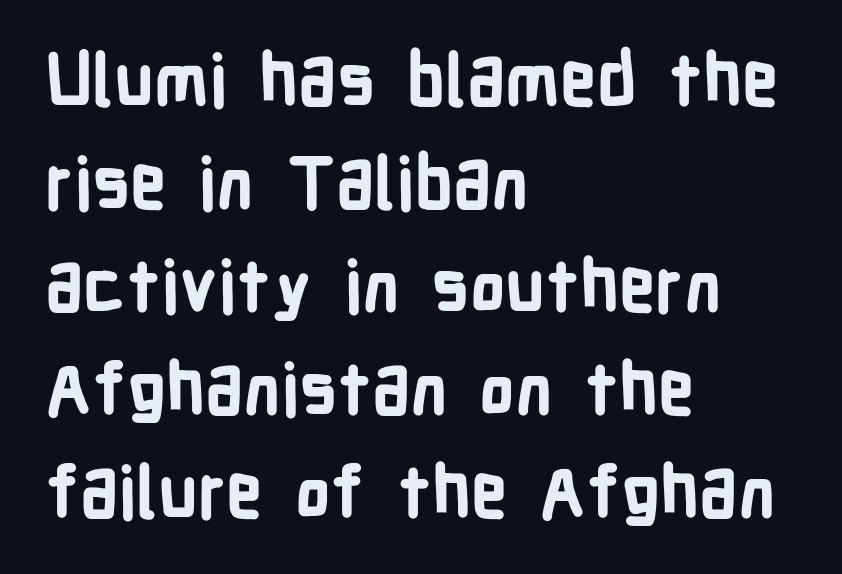
{"serif": "no", "italic": "no", "bold": "yes", "weight": "bold", "width": "condensed", "stroke_contrast": "low", "x_height": "medium", "monospaced": "no", "underline": "no", "align": "left", "line_spacing": "normal", "line_spacing_ratio": 1.45, "letter_spacing": "normal", "letter_spacing_em": 0.0, "glyph_px": 71}
